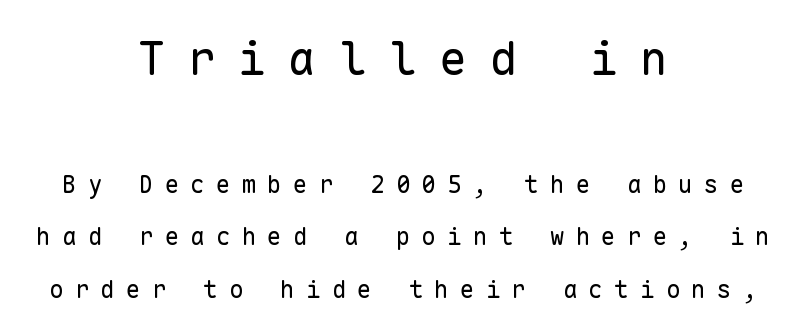
Q: Is the text bold? A: No.
Q: Is the text italic (slanted)? A: No, it is upright.
Q: Is the typeface a serif or a sans-serif typeface? A: Sans-serif.
Q: Is the text underlined? A: No.
Q: How is the paragraph aligned? A: Centered.
Q: Is the spacing between letters normal or unusually wide? A: Unusually wide.
Q: Is the spacing between lines tight, normal or loose? A: Loose.
Q: Which block of text is set in a larger size, the first (top) or the second (bottom)? A: The first (top) one.
Q: Width (condensed, normal, or wide)? A: Normal.
Q: Stroke contrast? A: Low.
Q: x-height? A: Medium.
Q: Monospaced? A: Yes.
